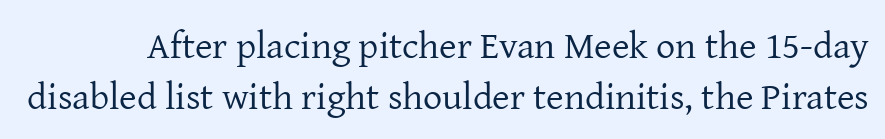
A typesetter would call this proportional, since set widths differ per character. No italicization has been applied; the sample stays upright. There is no visible air inserted between adjacent glyphs. The face looks like a standard text weight, possibly lighter. Vertical spacing — default.
